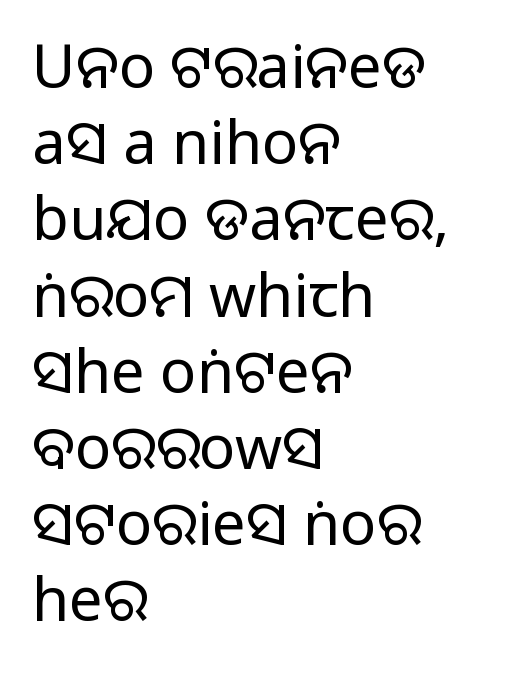
Inter-character spacing is left at the font's built-in metrics. Look at the bottom of the vertical strokes: they stop flat, with no serifs. Honestly, there is no underline to notice here at all. Does the leading feel generous? No, just average. No heavy texture on the line: the type isn't bold. The lines are quadded left.
